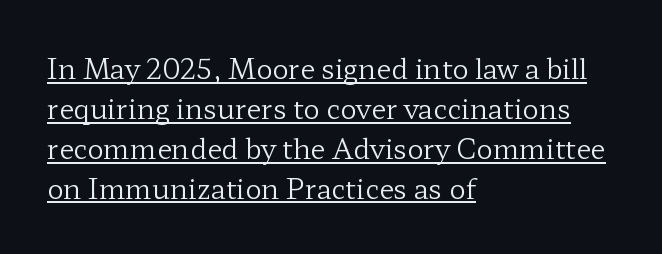
Q: Is the text bold? A: No.
Q: Is the text italic (slanted)? A: No, it is upright.
Q: Is the text underlined? A: Yes.
Q: How is the paragraph aligned? A: Left-aligned.
Q: Is the spacing between letters normal or unusually wide? A: Normal.
Q: Is the spacing between lines tight, normal or loose? A: Normal.
